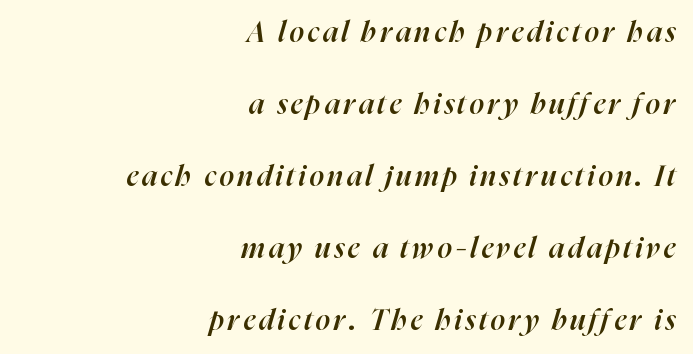
Q: Is the text bold? A: Semi-bold.
Q: Is the text italic (slanted)? A: Yes, it leans right by about 16 degrees.
Q: Is the text underlined? A: No.
Q: How is the paragraph aligned? A: Right-aligned.
Q: Is the spacing between lines tight, normal or loose? A: Loose.
Q: Width (condensed, normal, or wide)? A: Normal.
Q: Stroke contrast? A: High.
Q: x-height? A: Medium.
Q: Monospaced? A: No.
